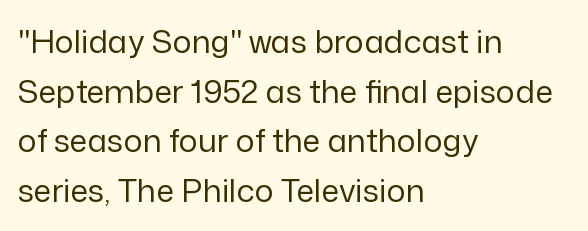
Q: Is the text bold? A: No.
Q: Is the text italic (slanted)? A: No, it is upright.
Q: Is the typeface a serif or a sans-serif typeface? A: Sans-serif.
Q: Is the text underlined? A: No.
Q: How is the paragraph aligned? A: Left-aligned.
Q: Is the spacing between letters normal or unusually wide? A: Normal.
Q: Is the spacing between lines tight, normal or loose? A: Normal.
Q: Width (condensed, normal, or wide)? A: Normal.
Q: Stroke contrast? A: Low.
Q: x-height? A: Medium.
Q: Monospaced? A: No.
